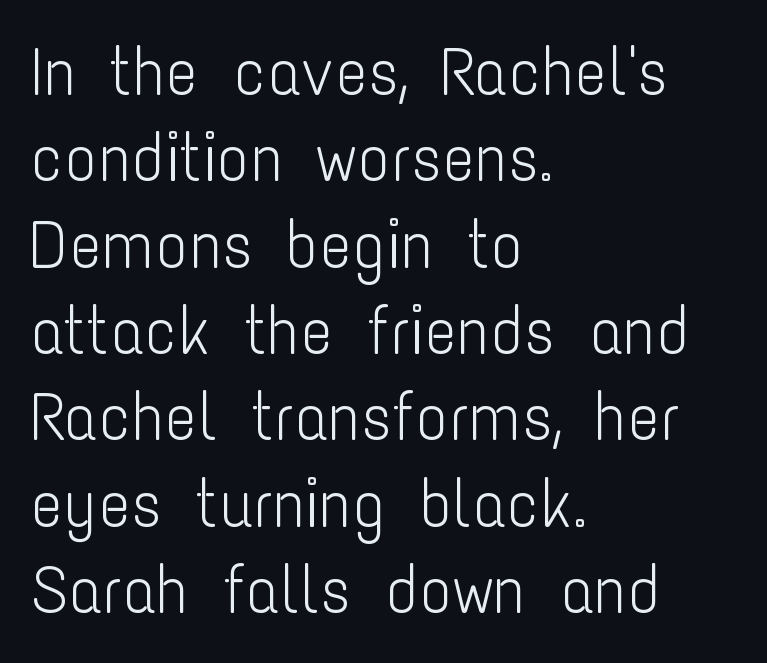
Serifs: no, the terminals of the letterforms are clean. These glyphs show unthickened strokes, regular width or finer. Is this a fixed-width face? No — the glyphs have proportional, varying widths. This sample uses plain, unmodified letter spacing.
